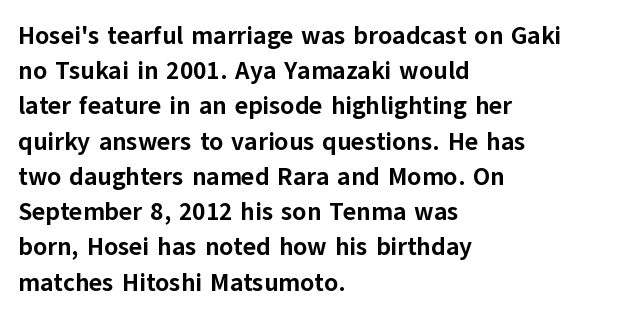
{"italic": "no", "bold": "yes", "underline": "no", "align": "left", "line_spacing": "normal", "line_spacing_ratio": 1.41, "letter_spacing": "normal", "letter_spacing_em": 0.0, "glyph_px": 25}
